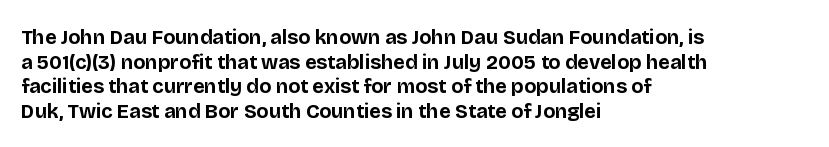
The image shows 20 px bold type, upright; set left-aligned, line spacing 1.23x, normal letter spacing, not underlined.
